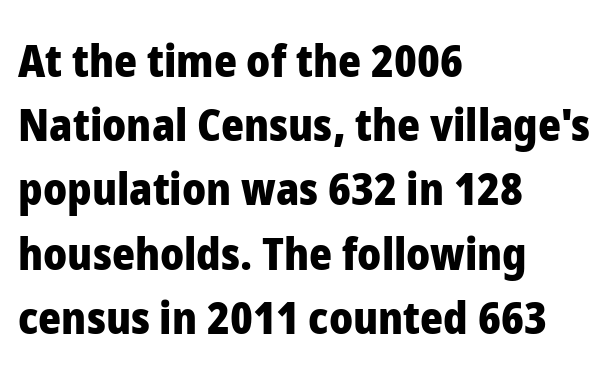
{"serif": "no", "italic": "no", "bold": "yes", "weight": "heavy", "width": "normal", "stroke_contrast": "low", "x_height": "medium", "monospaced": "no", "underline": "no", "align": "left", "line_spacing": "normal", "line_spacing_ratio": 1.46, "letter_spacing": "normal", "letter_spacing_em": 0.0, "glyph_px": 44}
